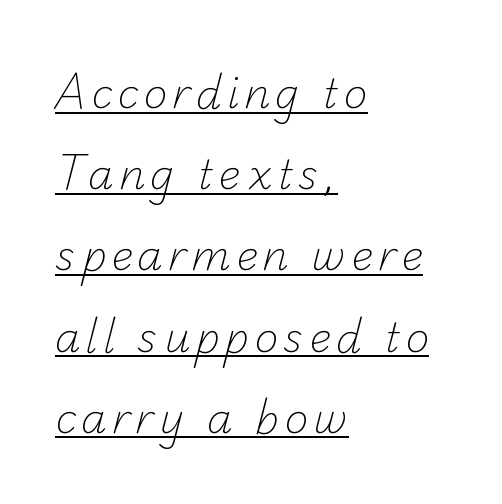
Looks like regular typesetting: each glyph gets only the width it needs. In terms of leading, this rendering errs on the spacious side. Does a line run under the words? Yes, clearly. A classic flush-left, rag-right setting is used for this passage.
